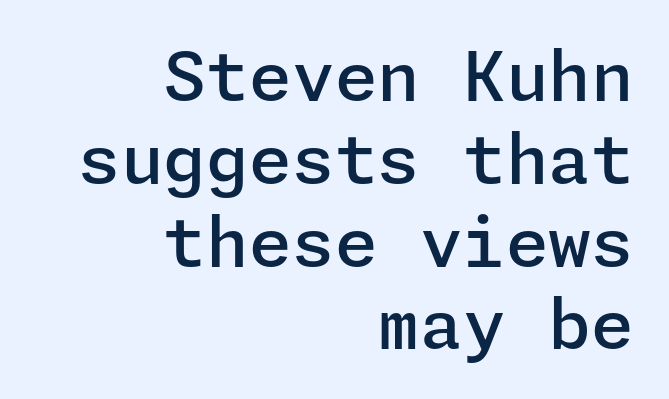
Q: Is the text bold? A: Semi-bold.
Q: Is the text italic (slanted)? A: No, it is upright.
Q: Is the typeface a serif or a sans-serif typeface? A: Sans-serif.
Q: Is the text underlined? A: No.
Q: How is the paragraph aligned? A: Right-aligned.
Q: Is the spacing between letters normal or unusually wide? A: Normal.
Q: Width (condensed, normal, or wide)? A: Normal.
Q: Stroke contrast? A: Low.
Q: x-height? A: Medium.
